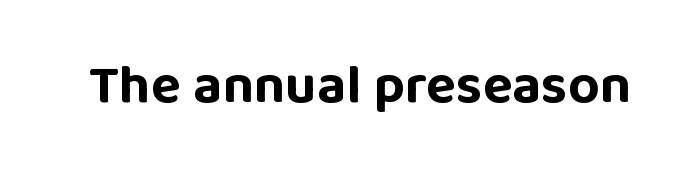
{"serif": "no", "italic": "no", "bold": "yes", "weight": "bold", "width": "normal", "stroke_contrast": "low", "x_height": "large", "monospaced": "no", "underline": "no", "letter_spacing": "normal", "letter_spacing_em": 0.0, "glyph_px": 55}
